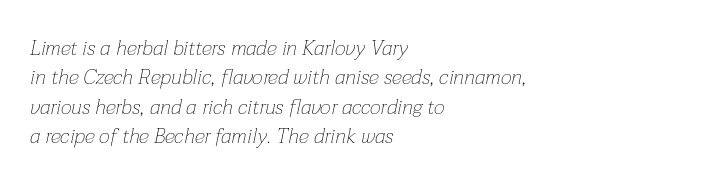
The image shows 21 px text type, italic (leaning right); set left-aligned, normal line spacing (1.4x), normal letter spacing, not underlined.
